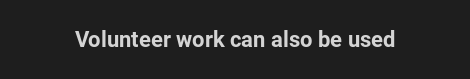
Q: Is the text bold? A: Yes.
Q: Is the text italic (slanted)? A: No, it is upright.
Q: Is the text underlined? A: No.
Q: Is the spacing between letters normal or unusually wide? A: Normal.
